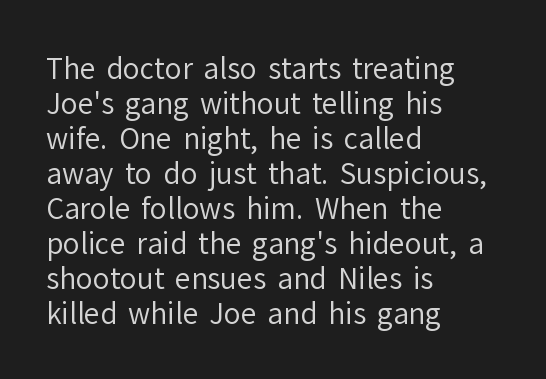
The image shows 28 px regular-weight sans-serif type, upright; set left-aligned, normal line spacing (1.25x), normal letter spacing, not underlined; low stroke contrast and a medium x-height.
